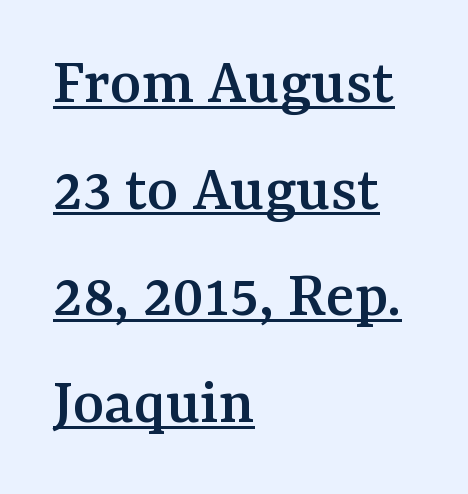
Line beginnings align vertically; line endings do not. Horizontal bands of white between lines are of average thickness. A typographer would call this underscored text. Letter spacing: default. Does the lettering tilt? It doesn't — this is upright.
